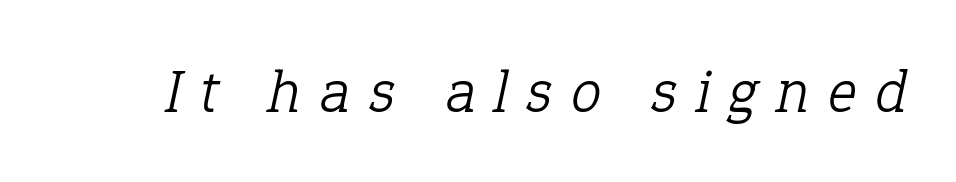
{"serif": "yes", "italic": "yes", "lean": "right", "slant_degrees": 12, "bold": "no", "weight": "light", "width": "normal", "stroke_contrast": "low", "x_height": "medium", "monospaced": "no", "underline": "no", "letter_spacing": "wide", "letter_spacing_em": 0.31, "glyph_px": 61}
